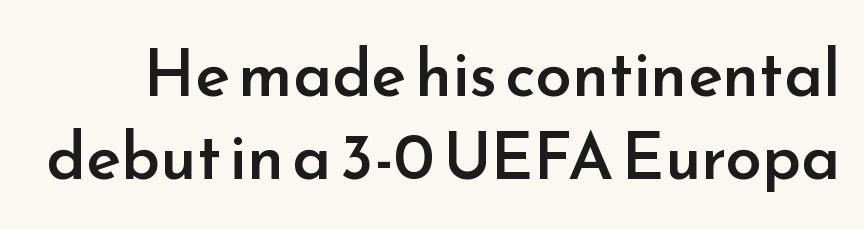
The image shows 65 px semibold sans-serif type, upright; set normal line spacing (1.28x), normal letter spacing, not underlined; low stroke contrast and a small x-height.
